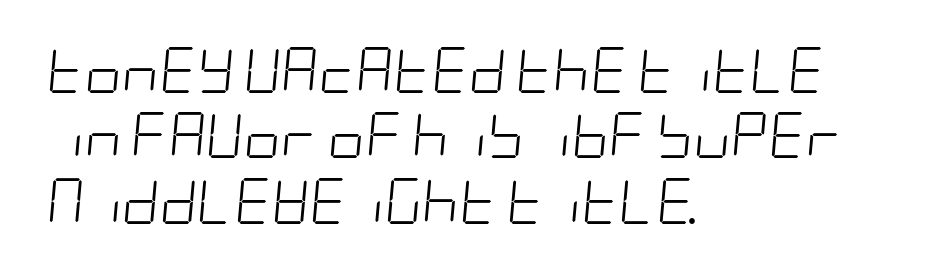
The leading is moderate, giving the passage an even texture. There's an unmistakable incline to the writing here. Every row of glyphs begins at an identical x-position on the left. The rendering keeps characters at their native spacing. Think standard paragraph weight, or any step lighter than that. Glance below the letters and you will spot only blank space.
